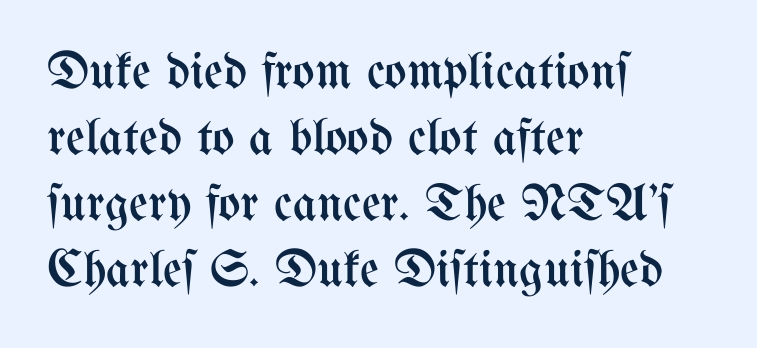
The image shows 52 px regular-weight, condensed type, upright; set left-aligned, normal line spacing (1.27x), normal letter spacing, not underlined; medium stroke contrast and a medium x-height.
